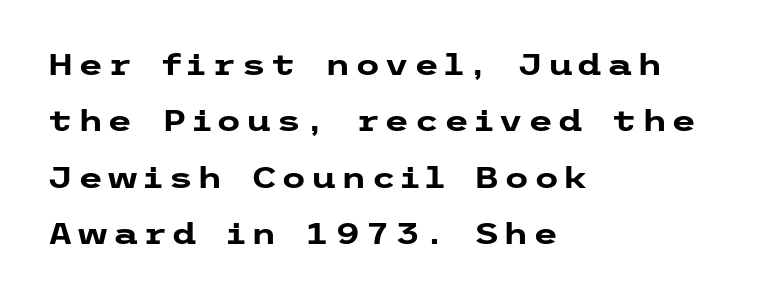
Q: Is the text bold? A: Yes.
Q: Is the text italic (slanted)? A: No, it is upright.
Q: Is the typeface a serif or a sans-serif typeface? A: Sans-serif.
Q: Is the text underlined? A: No.
Q: How is the paragraph aligned? A: Left-aligned.
Q: Is the spacing between lines tight, normal or loose? A: Loose.
Q: Width (condensed, normal, or wide)? A: Wide.
Q: Stroke contrast? A: Low.
Q: x-height? A: Medium.
